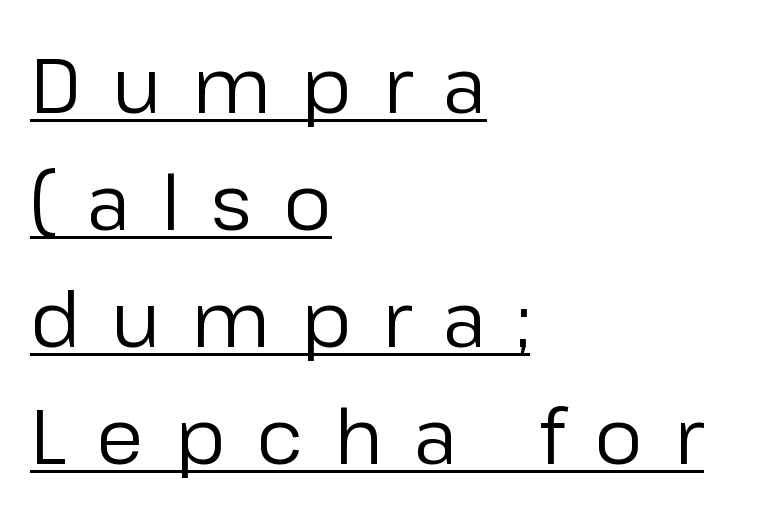
Quick note: underline on. The lettering holds an erect, upright posture throughout. The letters advance in unequal steps, a hallmark of proportional type. Weight class: somewhere from thin through regular.
